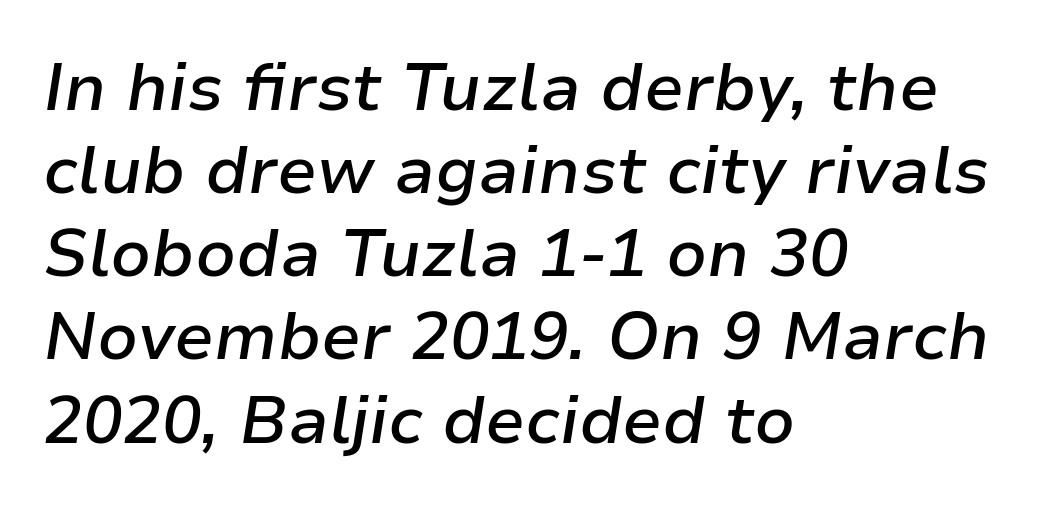
All the whitespace from short lines collects on the right. A bit beefed up — I'd call it semibold rather than bold. Tracking here is standard; glyphs follow each other at the usual distance. The face used here has a pronounced slope to its letters. Note the varied advance widths — an 'i' is clearly narrower than an 'm'. What's the leading like? Ordinary, nothing unusual.
